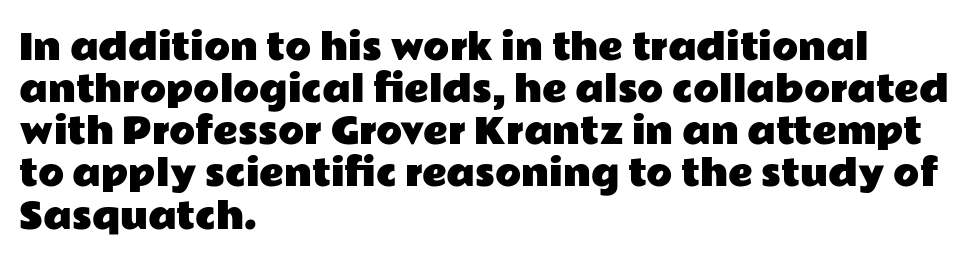
{"serif": "no", "italic": "no", "width": "wide", "stroke_contrast": "low", "x_height": "medium", "monospaced": "no", "underline": "no", "align": "left", "line_spacing_ratio": 1.24, "letter_spacing": "normal", "letter_spacing_em": 0.0, "glyph_px": 34}
